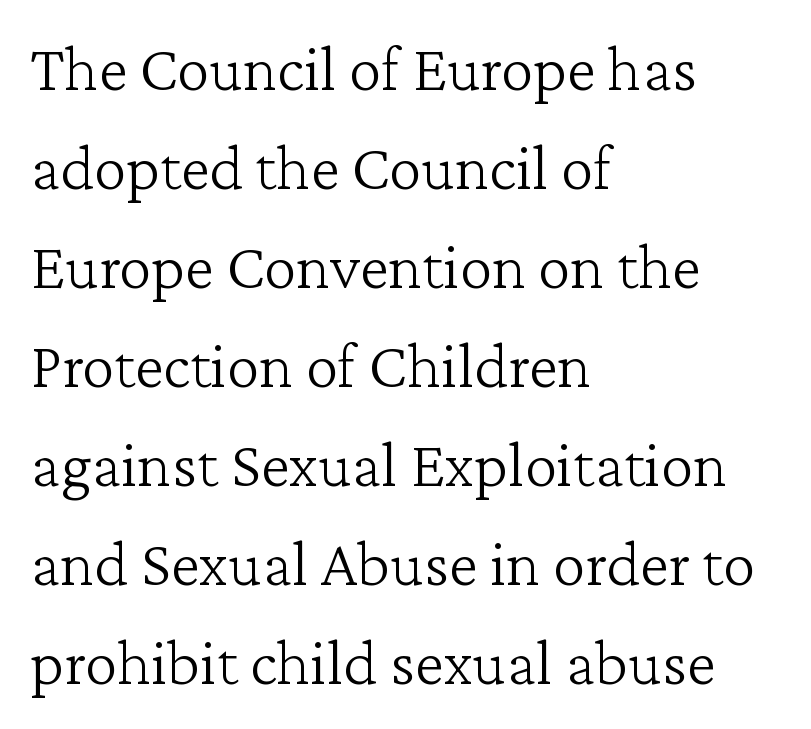
The image shows 66 px light serif type, upright; set left-aligned, normal line spacing (1.5x), normal letter spacing, not underlined; low stroke contrast and a medium x-height.
